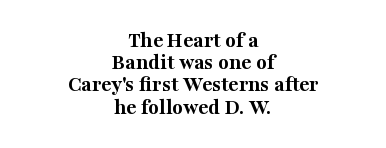
The glyphs have the mass of a bold cut. The passage is arranged like a title page — every line centered. This rendering features lettering with no underline. The letterforms sit shoulder to shoulder at normal distance.
